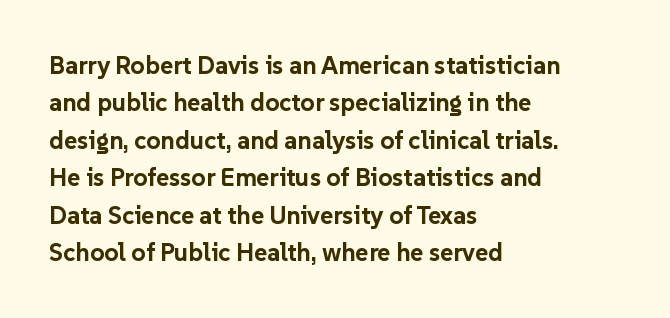
The image shows 25 px bold type, upright; set left-aligned, normal line spacing (1.5x), normal letter spacing, not underlined.
